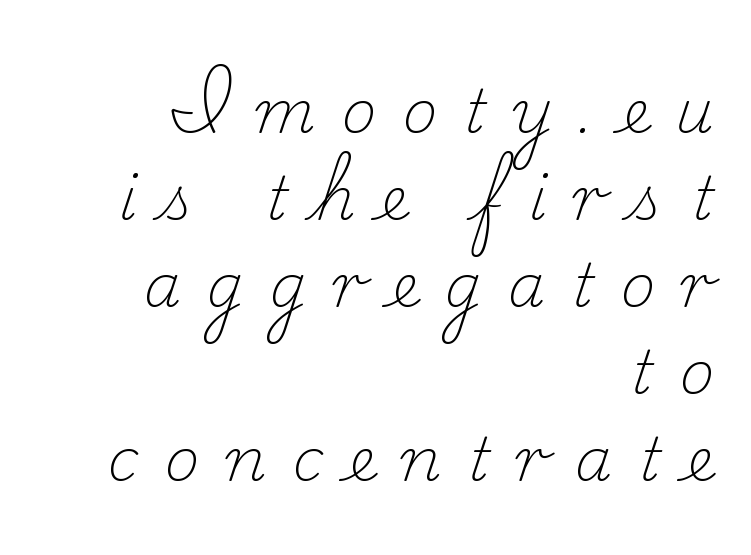
The image shows 60 px light serif type; set right-aligned, normal line spacing (1.45x), unusually wide letter spacing (+0.43 em), not underlined; low stroke contrast and a small x-height.
